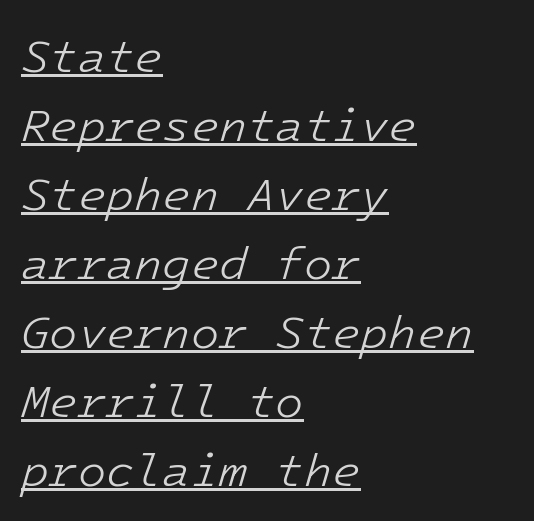
The face used here has a pronounced slope to its letters. Nobody touched the tracking dial on this one. The passage shown is typed in a monospace face where columns stay perfectly aligned. The space between consecutive lines is moderate.
